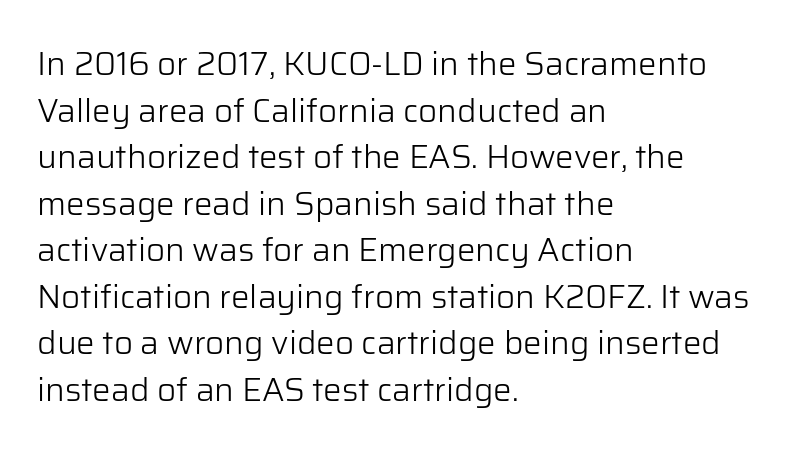
Q: Is the text bold? A: No.
Q: Is the text italic (slanted)? A: No, it is upright.
Q: Is the typeface a serif or a sans-serif typeface? A: Sans-serif.
Q: Is the text underlined? A: No.
Q: How is the paragraph aligned? A: Left-aligned.
Q: Is the spacing between letters normal or unusually wide? A: Normal.
Q: Is the spacing between lines tight, normal or loose? A: Normal.
Q: Width (condensed, normal, or wide)? A: Normal.
Q: Stroke contrast? A: Low.
Q: x-height? A: Medium.
Q: Monospaced? A: No.
